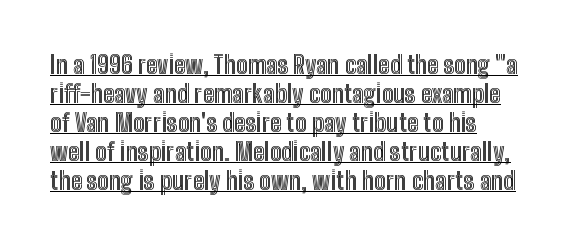
Q: Is the text italic (slanted)? A: No, it is upright.
Q: Is the text underlined? A: Yes.
Q: Is the spacing between letters normal or unusually wide? A: Normal.
